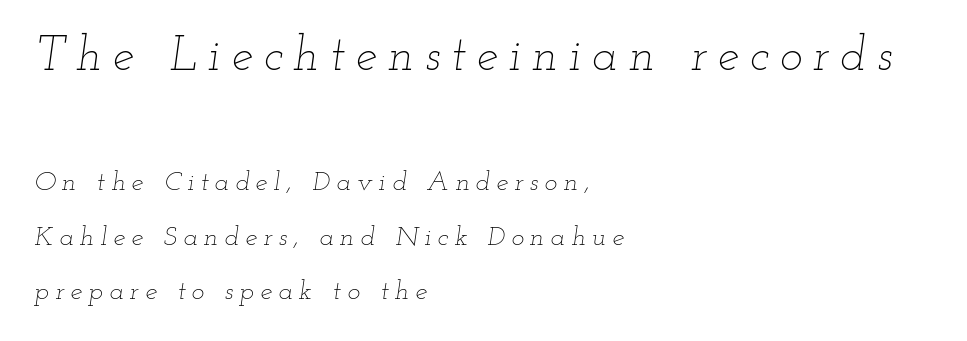
The passage shown is typed in a proportional face where columns would drift. These two chunks differ in scale, with the top chunk taking the larger measure. The vertical gap from one line to the next is large. It's the slanting kind of type.
